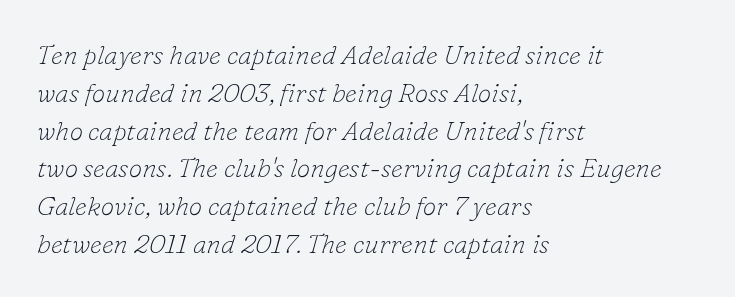
Q: Is the text bold? A: No.
Q: Is the text italic (slanted)? A: Yes, it leans right by about 16 degrees.
Q: Is the text underlined? A: No.
Q: How is the paragraph aligned? A: Left-aligned.
Q: Is the spacing between letters normal or unusually wide? A: Normal.
Q: Is the spacing between lines tight, normal or loose? A: Normal.
